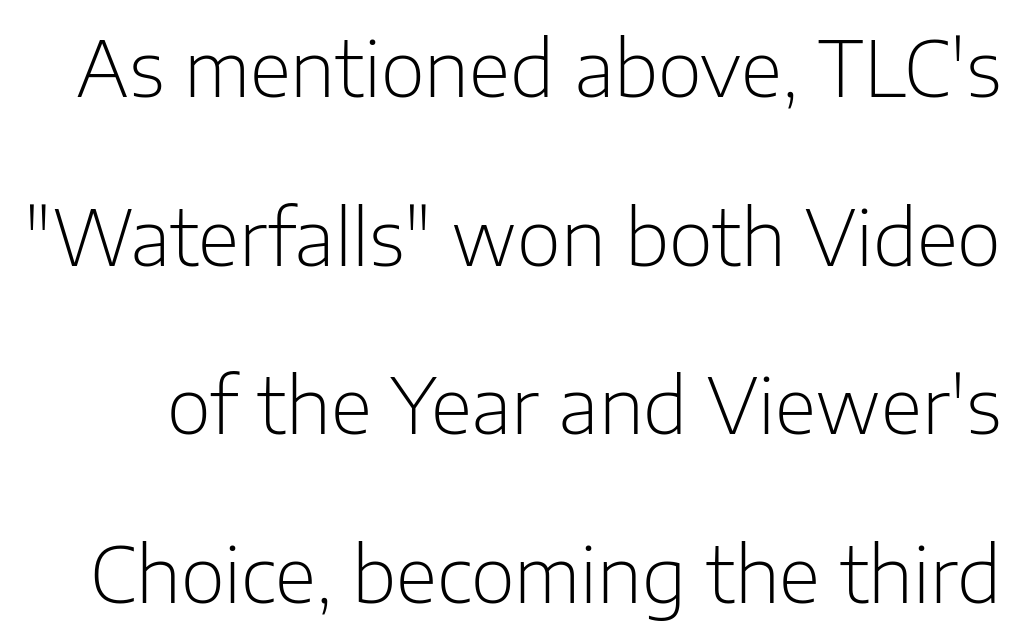
{"serif": "no", "italic": "no", "bold": "no", "weight": "light", "width": "normal", "stroke_contrast": "low", "x_height": "medium", "monospaced": "no", "underline": "no", "line_spacing": "loose", "line_spacing_ratio": 2.22, "letter_spacing": "normal", "letter_spacing_em": 0.0, "glyph_px": 76}
